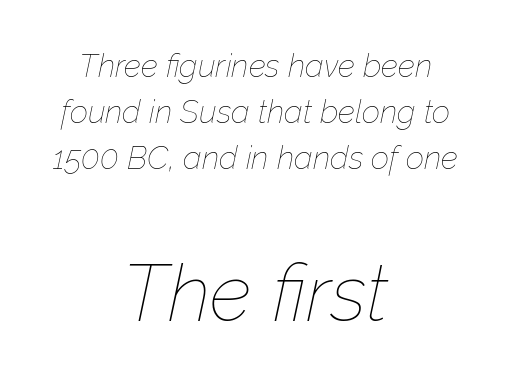
The image shows 79 px thin type, italic (leaning right); set centered, normal line spacing (1.43x), normal letter spacing, not underlined; the second (bottom) block is 2.47x larger; low stroke contrast and a medium x-height.
